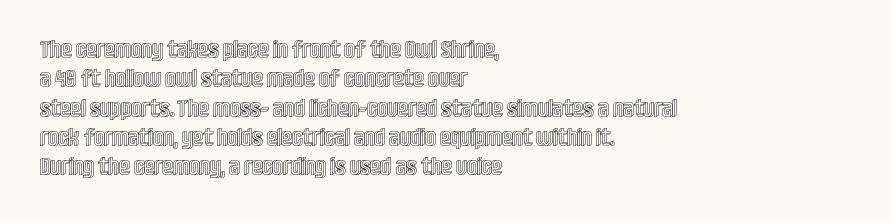
The lettering stays uniformly vertical, giving the passage a roman look. The letterforms sit shoulder to shoulder at normal distance. The setting favours the left margin, as ordinary paragraphs usually do. Decoration check: the copy has no underline.
